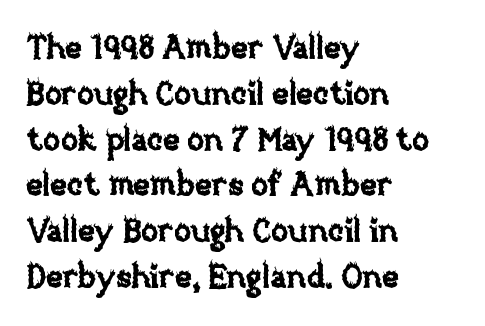
Unlike italic type, these characters show no tilt at all. A typesetter would call this proportional, since set widths differ per character. Short and long lines alike share a common starting point at left. Underlining? Definitely not there. This sample keeps an unexceptional amount of space between lines. The face used here is rendered with its standard letterfit.
